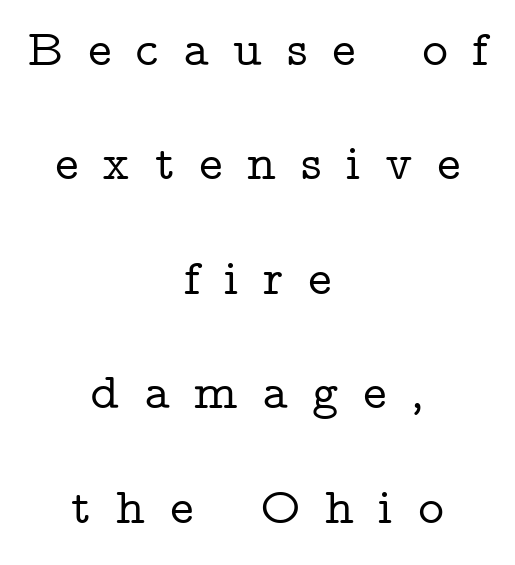
Q: Is the text italic (slanted)? A: No, it is upright.
Q: Is the typeface a serif or a sans-serif typeface? A: Serif.
Q: Is the text underlined? A: No.
Q: How is the paragraph aligned? A: Centered.
Q: Is the spacing between letters normal or unusually wide? A: Unusually wide.
Q: Is the spacing between lines tight, normal or loose? A: Loose.
Q: Width (condensed, normal, or wide)? A: Wide.
Q: Stroke contrast? A: Low.
Q: x-height? A: Medium.
Q: Monospaced? A: No.
